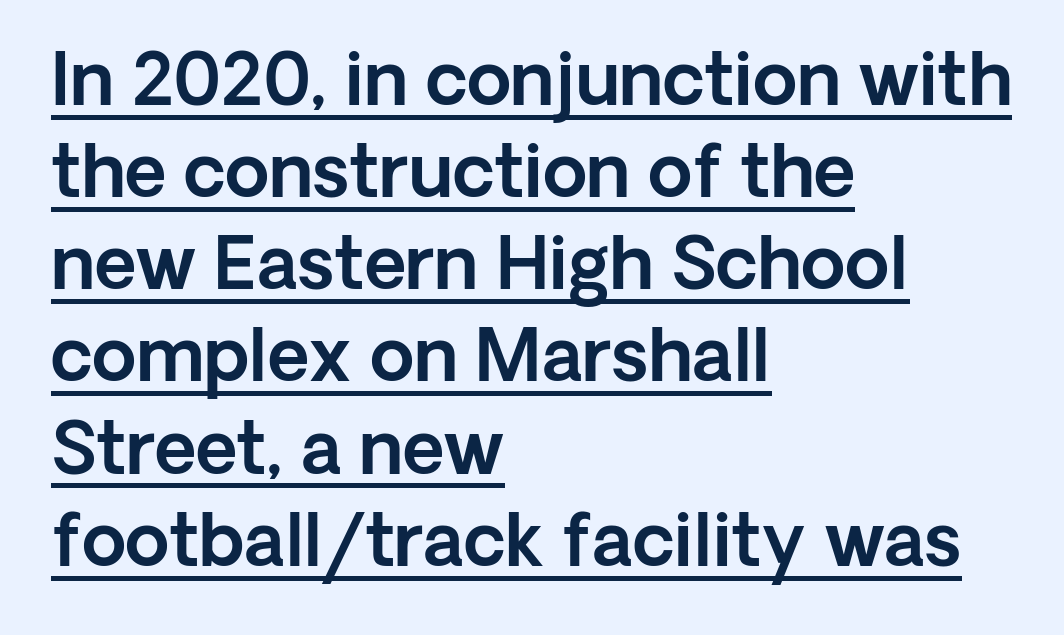
Honestly, the row spacing looks completely unremarkable. This rendering uses left alignment, leaving the right contour irregular. The specimen reads as upright at a glance. The horizontal fit of the characters is conventional and even.
